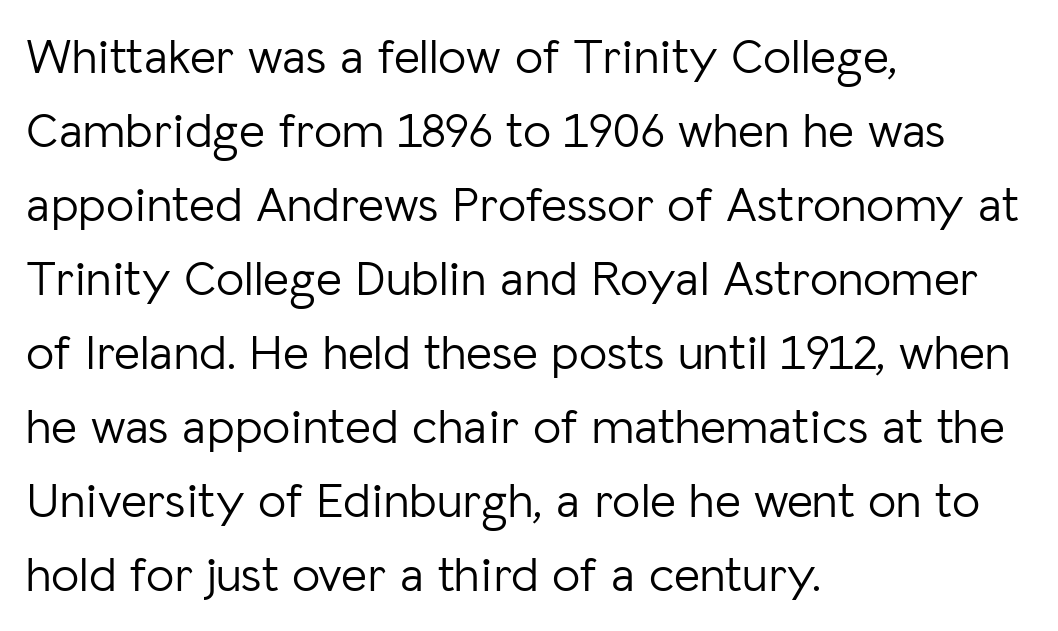
Quick note: underline off. These lines stack with their left ends in a neat column. Regarding serifs, this sample does without them. Proportional: the letters do not fall into vertical columns. Compared with typical paragraphs, the rows here are spaced about the same.
